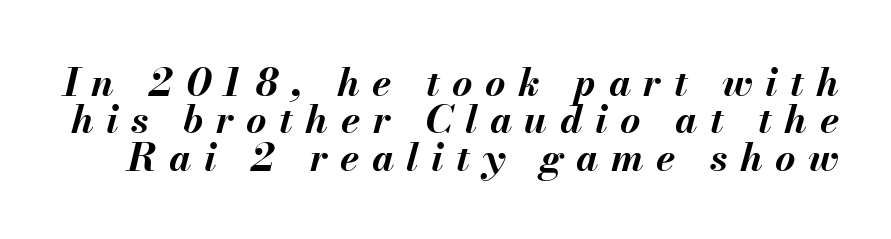
Bold? Absolutely — the strokes are thick and heavy. A clean baseline with only descenders dipping below it. Quick note: italic. The passage shown is typed in a proportional face where columns would drift. Compared with typical paragraphs, the rows here are closer together. The face used here is rendered with a markedly widened letterfit.
